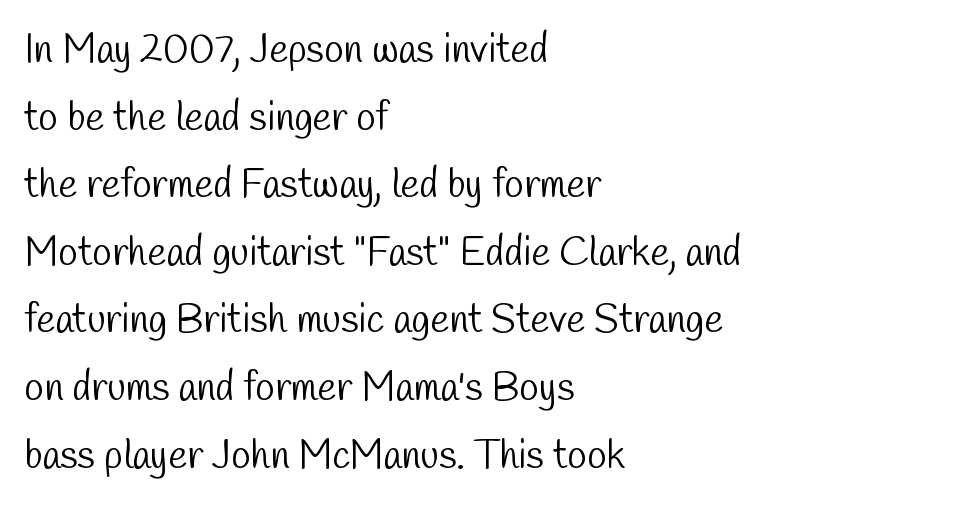
{"serif": "no", "bold": "no", "weight": "light", "width": "condensed", "stroke_contrast": "low", "x_height": "medium", "monospaced": "no", "underline": "no", "align": "left", "line_spacing": "normal", "line_spacing_ratio": 1.69, "letter_spacing": "normal", "letter_spacing_em": 0.0, "glyph_px": 40}
